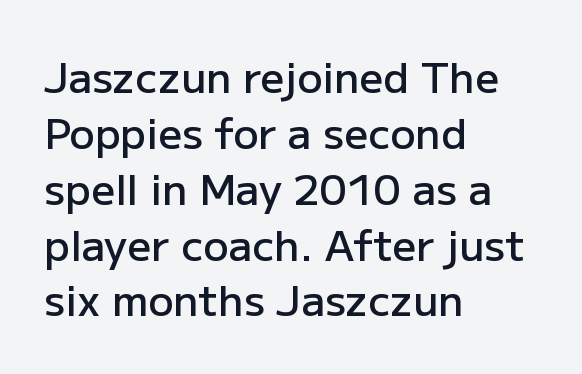
Q: Is the text bold? A: Semi-bold.
Q: Is the text italic (slanted)? A: No, it is upright.
Q: Is the typeface a serif or a sans-serif typeface? A: Sans-serif.
Q: Is the text underlined? A: No.
Q: How is the paragraph aligned? A: Left-aligned.
Q: Is the spacing between letters normal or unusually wide? A: Normal.
Q: Is the spacing between lines tight, normal or loose? A: Normal.
Q: Width (condensed, normal, or wide)? A: Normal.
Q: Stroke contrast? A: Low.
Q: x-height? A: Medium.
Q: Monospaced? A: No.
